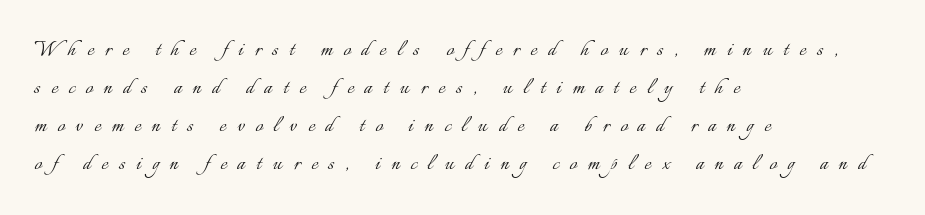
The image shows 26 px text type; set left-aligned, normal line spacing (1.46x), unusually wide letter spacing (+0.42 em), not underlined.
